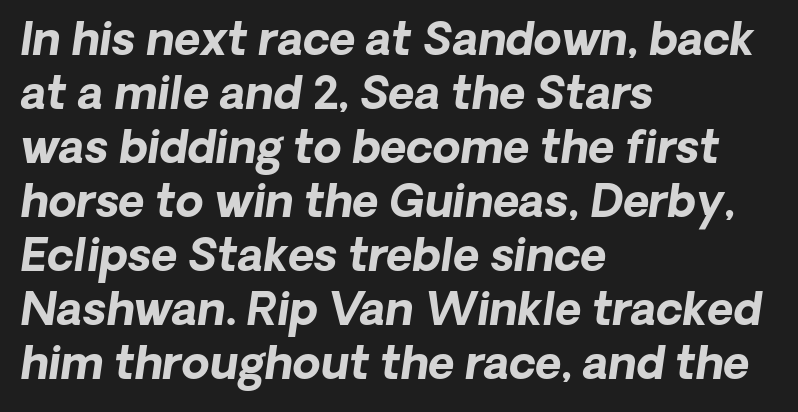
{"serif": "no", "bold": "yes", "weight": "bold", "width": "normal", "stroke_contrast": "low", "x_height": "medium", "monospaced": "no", "underline": "no", "align": "left", "line_spacing_ratio": 1.2, "letter_spacing": "normal", "letter_spacing_em": 0.0, "glyph_px": 45}
